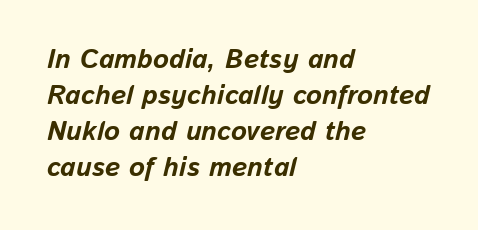
Q: Is the text bold? A: Yes.
Q: Is the text italic (slanted)? A: Yes, it leans right by about 13 degrees.
Q: Is the text underlined? A: No.
Q: How is the paragraph aligned? A: Left-aligned.
Q: Is the spacing between letters normal or unusually wide? A: Normal.
Q: Is the spacing between lines tight, normal or loose? A: Normal.
